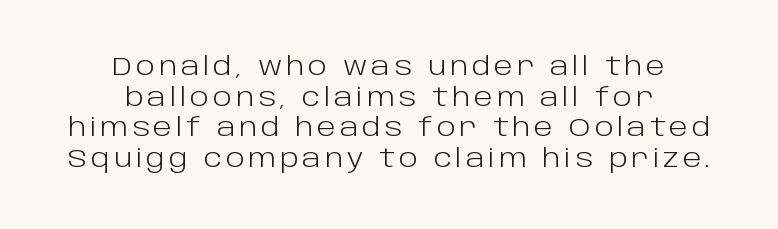
{"italic": "no", "bold": "no", "underline": "no", "align": "center", "line_spacing_ratio": 1.23, "glyph_px": 25}
